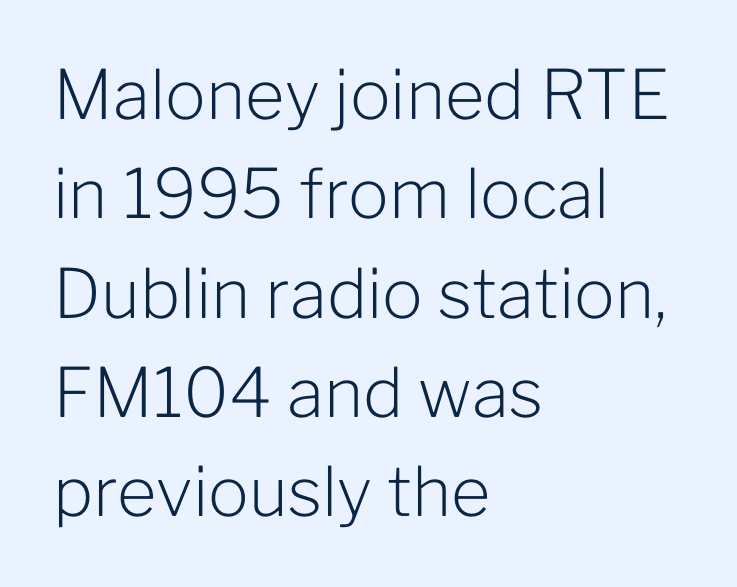
{"serif": "no", "italic": "no", "bold": "no", "weight": "light", "width": "normal", "stroke_contrast": "low", "x_height": "medium", "monospaced": "no", "underline": "no", "align": "left", "line_spacing": "normal", "line_spacing_ratio": 1.46, "letter_spacing": "normal", "letter_spacing_em": 0.0, "glyph_px": 68}
